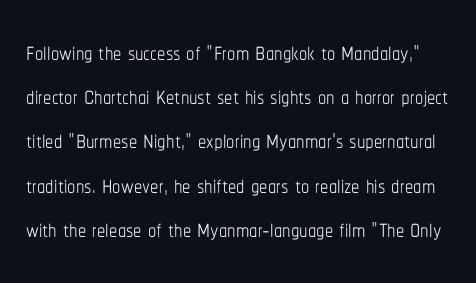
Designer's note — italics off, roman on. The typeface has the unassuming heft of standard copy or less. The line texture is even and compact thanks to regular tracking. Check under the words: just untouched page.
